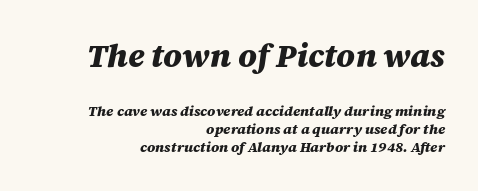
{"italic": "yes", "lean": "right", "slant_degrees": 12, "bold": "yes", "weight": "heavy", "width": "normal", "stroke_contrast": "medium", "x_height": "large", "monospaced": "no", "underline": "no", "align": "right", "line_spacing": "normal", "line_spacing_ratio": 1.31, "letter_spacing": "normal", "letter_spacing_em": 0.0, "larger_block": "first", "size_ratio": 2.29, "glyph_px": 32}
